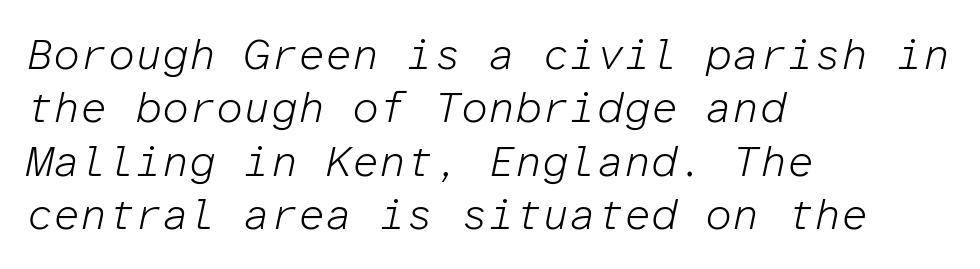
{"italic": "yes", "lean": "right", "slant_degrees": 12, "bold": "no", "weight": "light", "width": "normal", "stroke_contrast": "low", "x_height": "medium", "monospaced": "yes", "underline": "no", "align": "left", "line_spacing_ratio": 1.24, "letter_spacing": "normal", "letter_spacing_em": 0.0, "glyph_px": 43}
